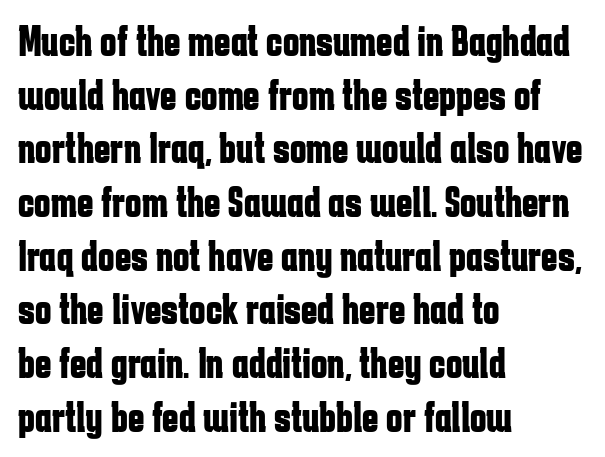
{"serif": "no", "italic": "no", "bold": "yes", "weight": "bold", "width": "condensed", "stroke_contrast": "low", "x_height": "medium", "monospaced": "no", "underline": "no", "align": "left", "line_spacing_ratio": 1.22, "letter_spacing": "normal", "letter_spacing_em": 0.0, "glyph_px": 44}
